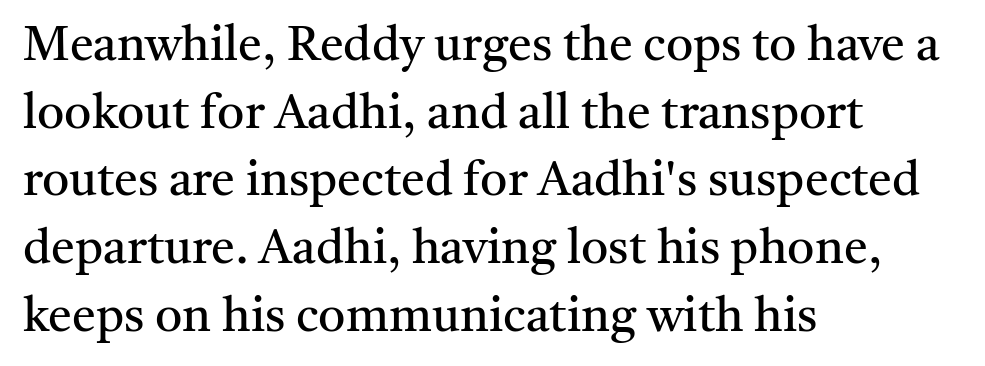
Quick note: underline off. The face used here is rendered with its standard letterfit. This rendering uses left alignment, leaving the right contour irregular. This block has exactly the height ordinary leading produces.
